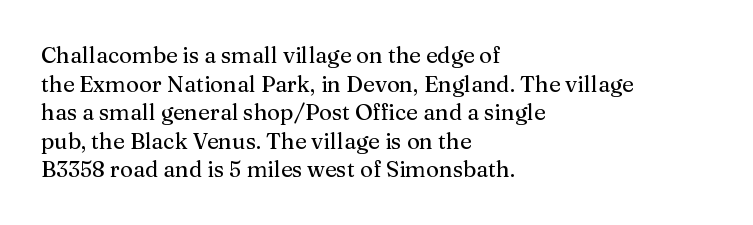
Q: Is the text italic (slanted)? A: No, it is upright.
Q: Is the text underlined? A: No.
Q: How is the paragraph aligned? A: Left-aligned.
Q: Is the spacing between letters normal or unusually wide? A: Normal.
Q: Is the spacing between lines tight, normal or loose? A: Normal.
